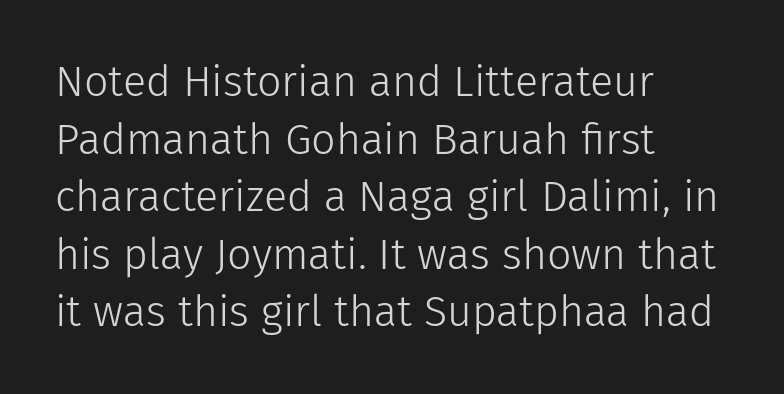
Left-aligned paragraph, ragged on the right. Grotesque or geometric, the face here clearly has no serifs. Every character sits straight up, as roman type does. Leading matches the norm, producing a regular column. Inter-character spacing is left at the font's built-in metrics. Here the designer chose a conventional face with non-uniform glyph widths.
